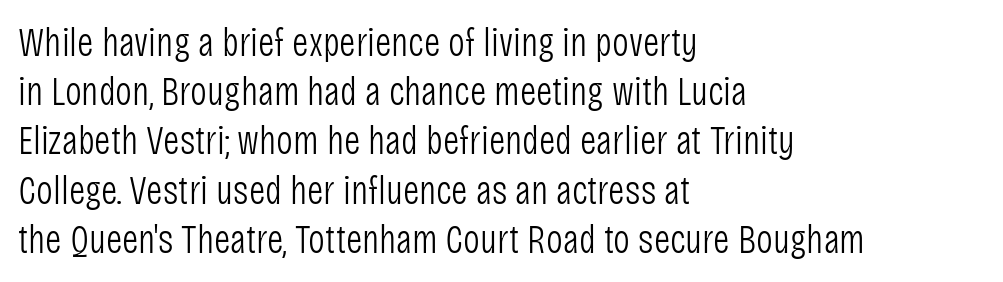
{"serif": "no", "italic": "no", "bold": "no", "weight": "light", "width": "condensed", "stroke_contrast": "low", "x_height": "large", "monospaced": "no", "underline": "no", "align": "left", "line_spacing_ratio": 1.23, "letter_spacing": "normal", "letter_spacing_em": 0.0, "glyph_px": 40}
